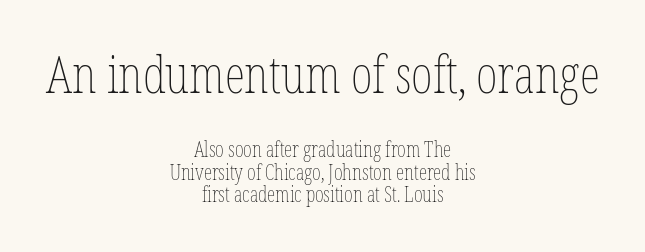
This rendering uses center alignment, leaving both contours irregular but symmetric. Note the varied advance widths — an 'i' is clearly narrower than an 'm'. The emphasis by scale lands on block number one, above. No letter is thick-stroked: the sample isn't bold.
